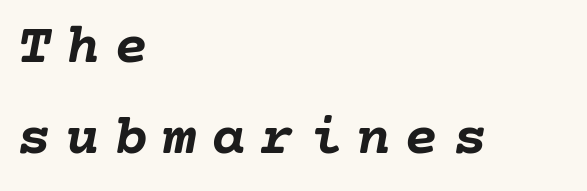
Quick note: interline space is typical. It's the slanting kind of type. Every row of glyphs begins at an identical x-position on the left. The font is running at its bold setting. Is the letter spacing exaggerated? Yes — the characters are pushed far apart.
